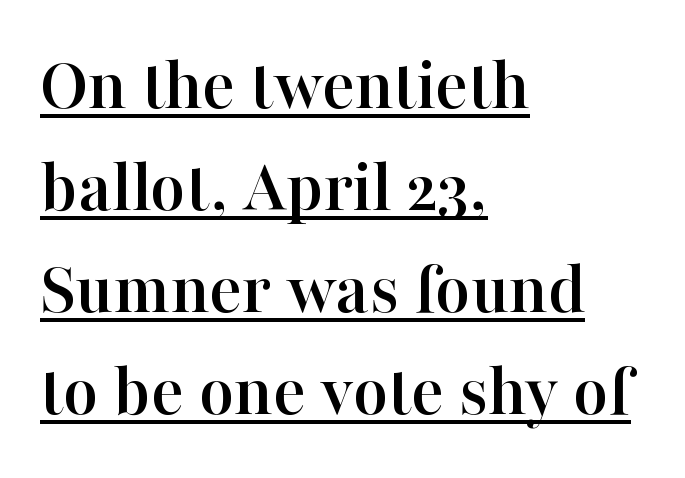
In terms of posture, this sample is upright. I'd call this a serif setting — the letters wear small feet. The face used here is proportionally spaced, like ordinary book or web type. This block has exactly the height ordinary leading produces.
